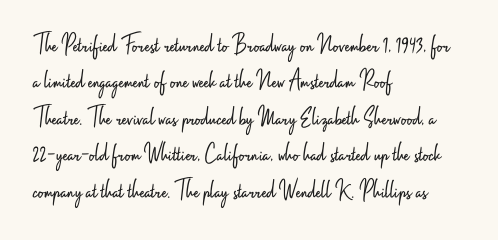
Reading down the column, the eye jumps a familiar distance to each next line. The typesetting does not lean heavy: it is not bold. Horizontal alignment here is leftward, the default for most running prose. The space directly below the letters is spotless. Glyph-to-glyph distance matches everyday printed text.
